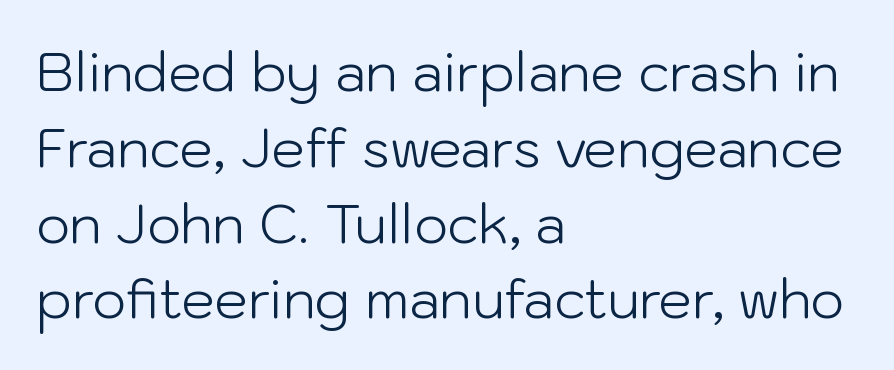
Q: Is the text bold? A: No.
Q: Is the text italic (slanted)? A: No, it is upright.
Q: Is the typeface a serif or a sans-serif typeface? A: Sans-serif.
Q: Is the text underlined? A: No.
Q: How is the paragraph aligned? A: Left-aligned.
Q: Is the spacing between letters normal or unusually wide? A: Normal.
Q: Is the spacing between lines tight, normal or loose? A: Normal.
Q: Width (condensed, normal, or wide)? A: Normal.
Q: Stroke contrast? A: Low.
Q: x-height? A: Medium.
Q: Monospaced? A: No.
